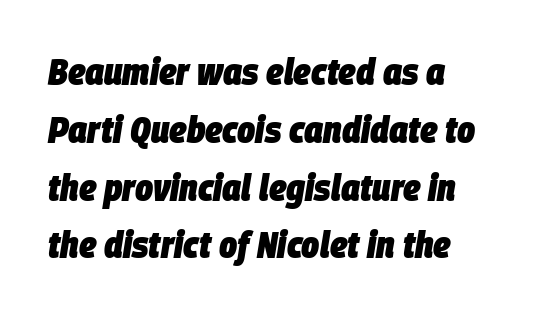
Q: Is the text bold? A: Yes.
Q: Is the text italic (slanted)? A: Yes, it leans right by about 9 degrees.
Q: Is the text underlined? A: No.
Q: Is the spacing between letters normal or unusually wide? A: Normal.
Q: Is the spacing between lines tight, normal or loose? A: Normal.
Q: Width (condensed, normal, or wide)? A: Condensed.
Q: Stroke contrast? A: Low.
Q: x-height? A: Large.
Q: Monospaced? A: No.
